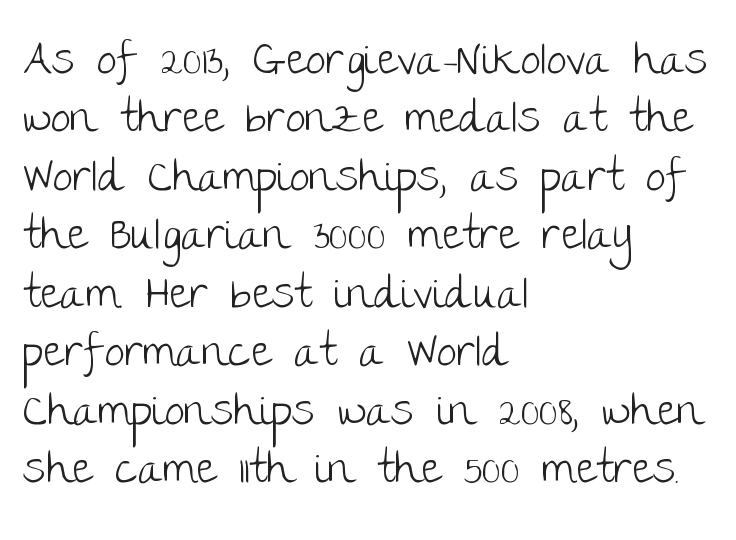
{"serif": "no", "italic": "no", "bold": "no", "weight": "light", "width": "normal", "stroke_contrast": "low", "x_height": "large", "monospaced": "no", "underline": "no", "align": "left", "line_spacing": "normal", "line_spacing_ratio": 1.3, "letter_spacing": "normal", "letter_spacing_em": 0.0, "glyph_px": 45}
